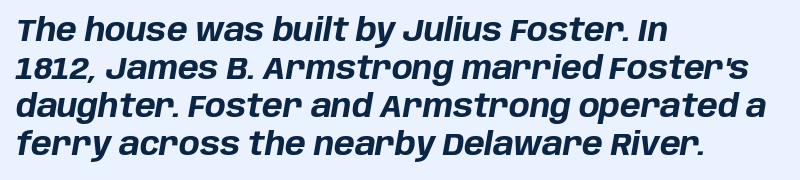
{"italic": "yes", "lean": "right", "slant_degrees": 10, "bold": "yes", "weight": "bold", "width": "normal", "stroke_contrast": "low", "x_height": "large", "monospaced": "no", "underline": "no", "align": "left", "line_spacing_ratio": 1.23, "letter_spacing": "normal", "letter_spacing_em": 0.0, "glyph_px": 31}
